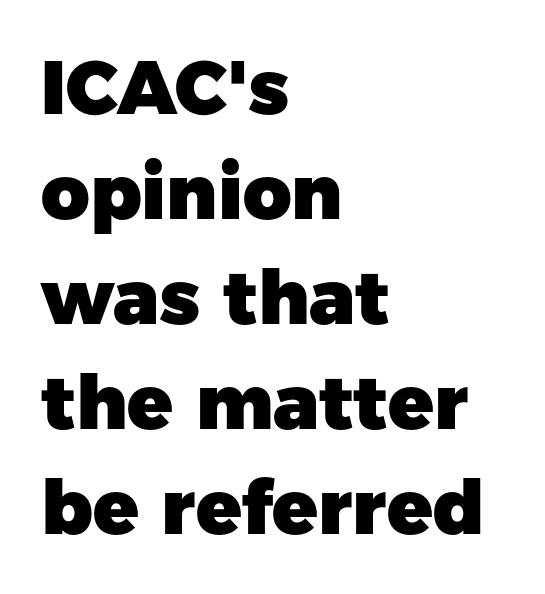
{"serif": "no", "italic": "no", "bold": "yes", "weight": "heavy", "width": "normal", "stroke_contrast": "low", "x_height": "medium", "monospaced": "no", "underline": "no", "align": "left", "line_spacing": "normal", "line_spacing_ratio": 1.4, "letter_spacing": "normal", "letter_spacing_em": 0.0, "glyph_px": 75}
